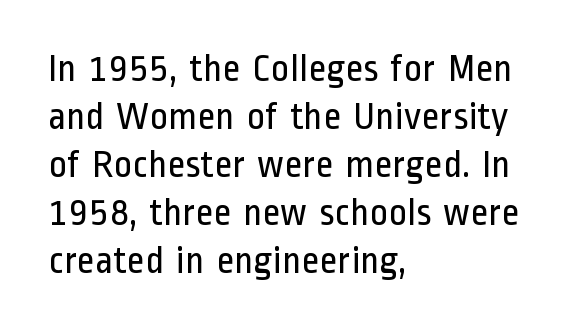
The type is set solid horizontally, with unmodified tracking. A classic flush-left, rag-right setting is used for this passage. The rendering uses natural spacing where letterforms have individual widths. The weight would be labelled regular, book, light, or lighter still. The characters display no serif detailing; their extremities are plain.
